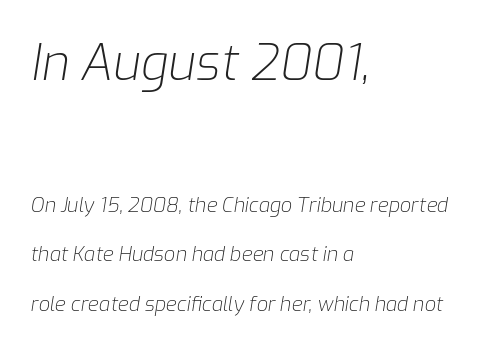
The image shows 49 px light type, italic (leaning right); set left-aligned, loose line spacing (2.48x), normal letter spacing, not underlined; the first (top) block is 2.45x larger; low stroke contrast and a medium x-height.
